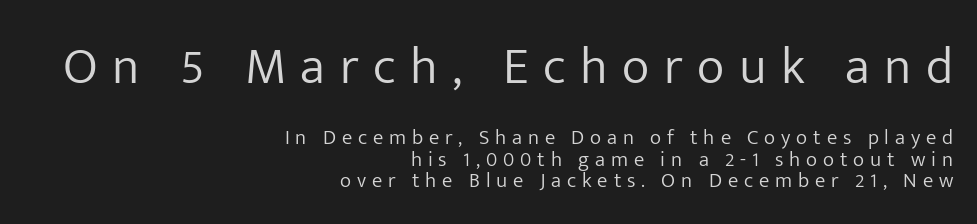
{"serif": "no", "italic": "no", "bold": "no", "weight": "light", "width": "normal", "stroke_contrast": "low", "x_height": "medium", "monospaced": "no", "underline": "no", "align": "right", "line_spacing": "tight", "line_spacing_ratio": 1.04, "letter_spacing": "wide", "letter_spacing_em": 0.28, "larger_block": "first", "size_ratio": 2.48, "glyph_px": 52}
